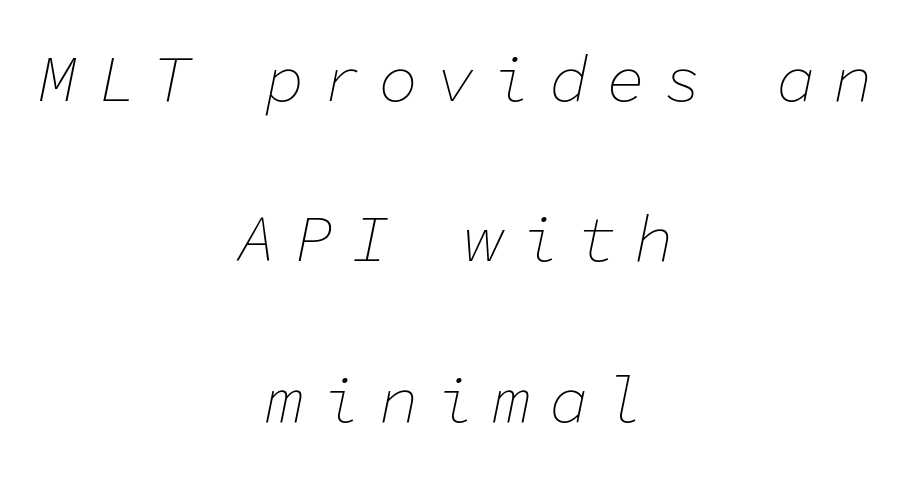
The image shows 66 px thin type, italic (leaning right), monospaced; set centered, loose line spacing (2.43x), unusually wide letter spacing (+0.26 em), not underlined; low stroke contrast and a medium x-height.
